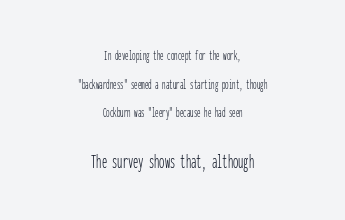
Caption: upper text group reduced, lower text group enlarged. The gaps between neighbouring characters are ordinary and unremarkable. Characters remain perfectly vertical along every line. Both edges are ragged and mirror each other, which tells us the setting is centered. Baseline-to-baseline distance is far greater than the letter height. No chunkiness to these letters — they're not bold.
